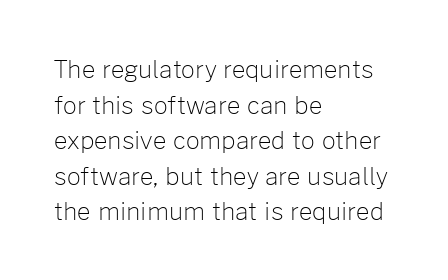
The image shows 24 px text type, upright; set left-aligned, normal line spacing (1.48x), normal letter spacing, not underlined.
